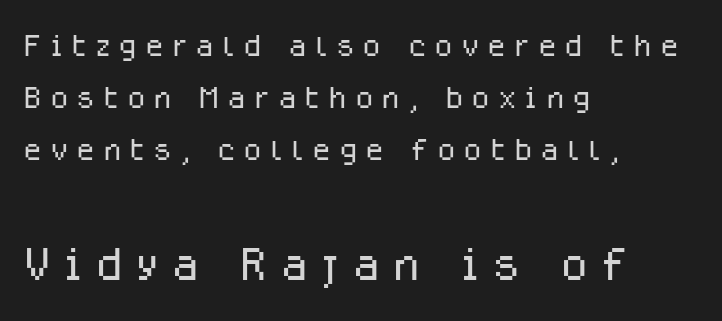
The image shows 65 px light sans-serif type, upright; set left-aligned, line spacing 1.21x, not underlined; the second (bottom) block is 1.51x larger; low stroke contrast and a medium x-height.
